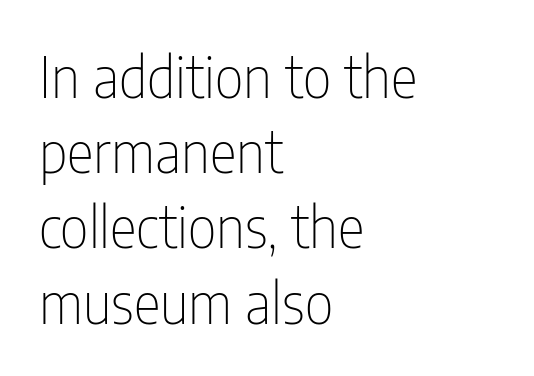
Q: Is the text bold? A: No.
Q: Is the text italic (slanted)? A: No, it is upright.
Q: Is the typeface a serif or a sans-serif typeface? A: Sans-serif.
Q: Is the text underlined? A: No.
Q: How is the paragraph aligned? A: Left-aligned.
Q: Is the spacing between letters normal or unusually wide? A: Normal.
Q: Is the spacing between lines tight, normal or loose? A: Normal.
Q: Width (condensed, normal, or wide)? A: Condensed.
Q: Stroke contrast? A: Low.
Q: x-height? A: Medium.
Q: Monospaced? A: No.
